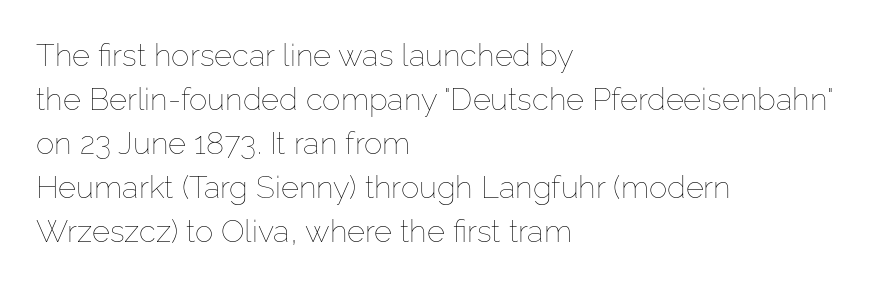
Q: Is the text bold? A: No.
Q: Is the text italic (slanted)? A: No, it is upright.
Q: Is the text underlined? A: No.
Q: How is the paragraph aligned? A: Left-aligned.
Q: Is the spacing between letters normal or unusually wide? A: Normal.
Q: Is the spacing between lines tight, normal or loose? A: Normal.
Q: Width (condensed, normal, or wide)? A: Normal.
Q: Stroke contrast? A: Low.
Q: x-height? A: Medium.
Q: Monospaced? A: No.
